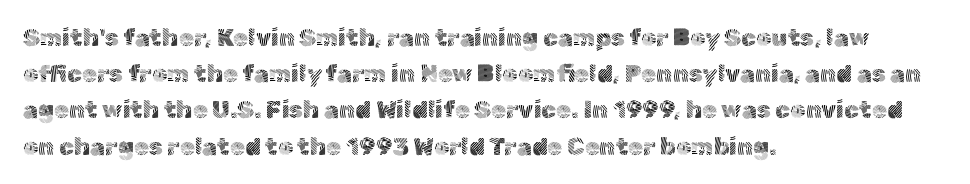
The image shows 24 px text type, upright; set left-aligned, normal line spacing (1.51x), normal letter spacing, not underlined.
